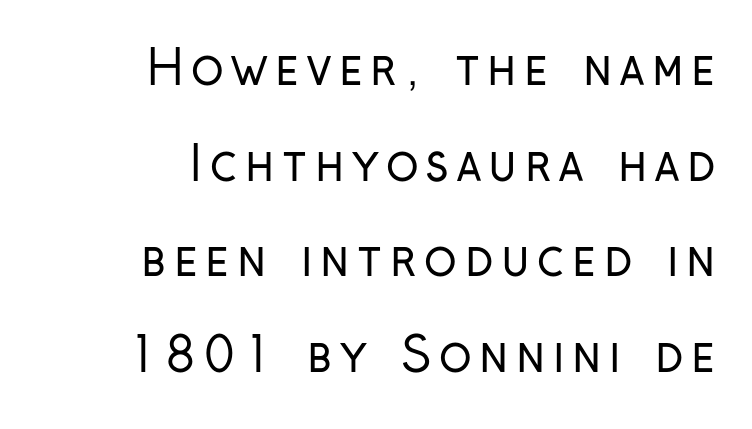
Q: Is the text bold? A: No.
Q: Is the text italic (slanted)? A: No, it is upright.
Q: Is the typeface a serif or a sans-serif typeface? A: Sans-serif.
Q: Is the text underlined? A: No.
Q: How is the paragraph aligned? A: Right-aligned.
Q: Is the spacing between lines tight, normal or loose? A: Loose.
Q: Width (condensed, normal, or wide)? A: Condensed.
Q: Stroke contrast? A: Low.
Q: x-height? A: Medium.
Q: Monospaced? A: No.
